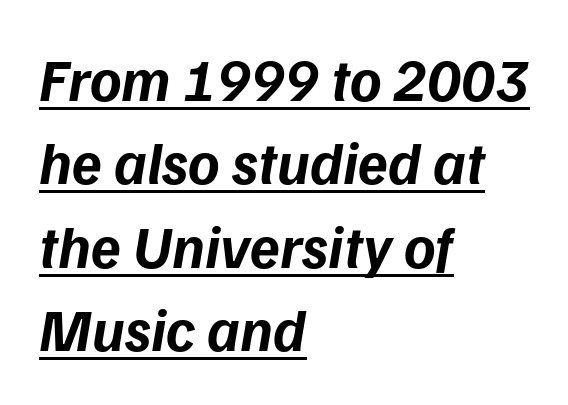
Q: Is the text bold? A: Yes.
Q: Is the text italic (slanted)? A: Yes, it leans right by about 9 degrees.
Q: Is the text underlined? A: Yes.
Q: How is the paragraph aligned? A: Left-aligned.
Q: Is the spacing between letters normal or unusually wide? A: Normal.
Q: Is the spacing between lines tight, normal or loose? A: Normal.
Q: Width (condensed, normal, or wide)? A: Normal.
Q: Stroke contrast? A: Low.
Q: x-height? A: Medium.
Q: Monospaced? A: No.
